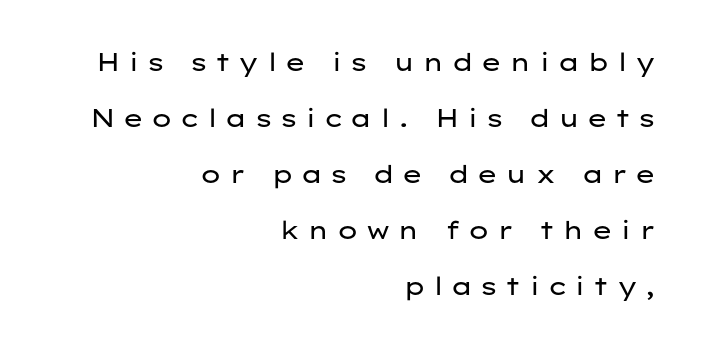
Q: Is the text bold? A: No.
Q: Is the text italic (slanted)? A: No, it is upright.
Q: Is the text underlined? A: No.
Q: How is the paragraph aligned? A: Right-aligned.
Q: Is the spacing between letters normal or unusually wide? A: Unusually wide.
Q: Is the spacing between lines tight, normal or loose? A: Loose.
